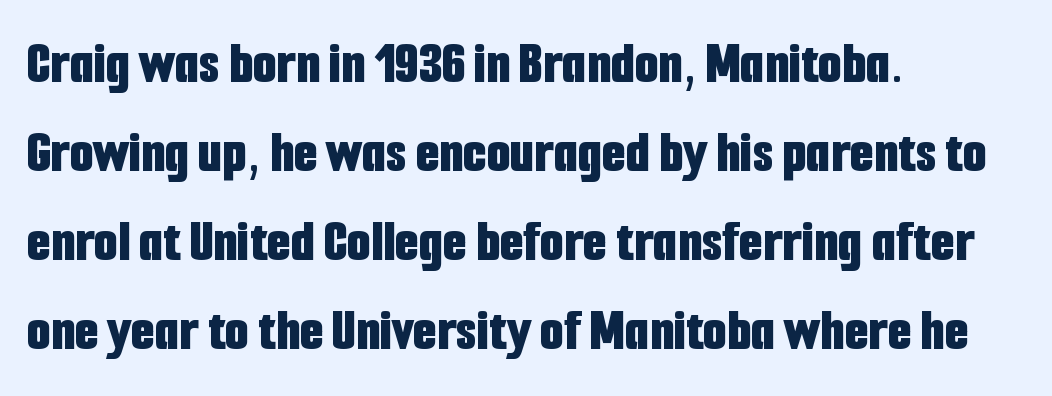
Q: Is the text bold? A: Yes.
Q: Is the text italic (slanted)? A: No, it is upright.
Q: Is the typeface a serif or a sans-serif typeface? A: Sans-serif.
Q: Is the text underlined? A: No.
Q: How is the paragraph aligned? A: Left-aligned.
Q: Is the spacing between letters normal or unusually wide? A: Normal.
Q: Is the spacing between lines tight, normal or loose? A: Normal.
Q: Width (condensed, normal, or wide)? A: Condensed.
Q: Stroke contrast? A: Low.
Q: x-height? A: Medium.
Q: Monospaced? A: No.
